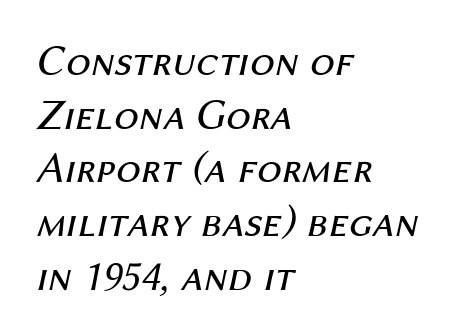
The image shows 44 px regular-weight type, italic (leaning right); set left-aligned, line spacing 1.22x, normal letter spacing, not underlined; medium stroke contrast and a medium x-height.
